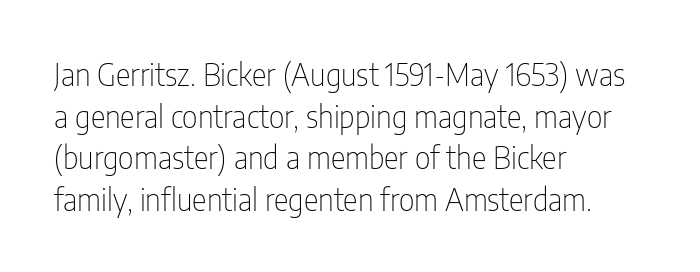
{"serif": "no", "italic": "no", "bold": "no", "weight": "thin", "width": "condensed", "stroke_contrast": "low", "x_height": "medium", "monospaced": "no", "underline": "no", "align": "left", "line_spacing": "normal", "line_spacing_ratio": 1.34, "letter_spacing": "normal", "letter_spacing_em": 0.0, "glyph_px": 31}
